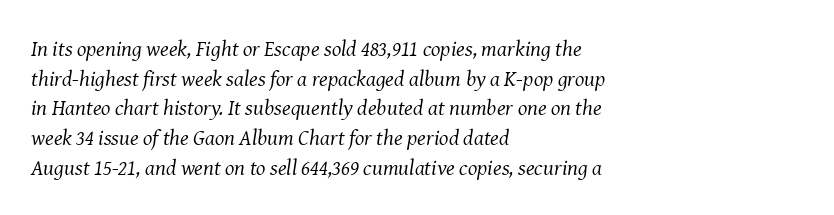
Q: Is the text bold? A: No.
Q: Is the text italic (slanted)? A: Yes, it leans right by about 8 degrees.
Q: Is the text underlined? A: No.
Q: How is the paragraph aligned? A: Left-aligned.
Q: Is the spacing between letters normal or unusually wide? A: Normal.
Q: Is the spacing between lines tight, normal or loose? A: Normal.
